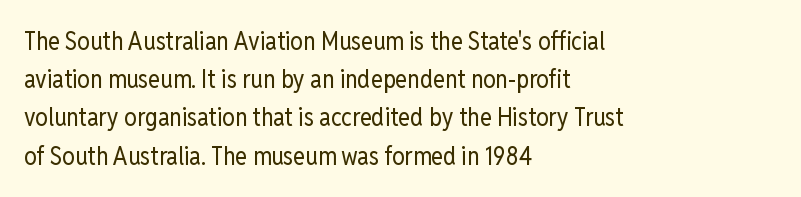
The glyphs are unaccompanied by any horizontal stroke below them. Posture: vertical. These lines keep a tight, regular rhythm from letter to letter. Interline gaps are of average width in this sample. The paragraph shown leans on its left margin.
